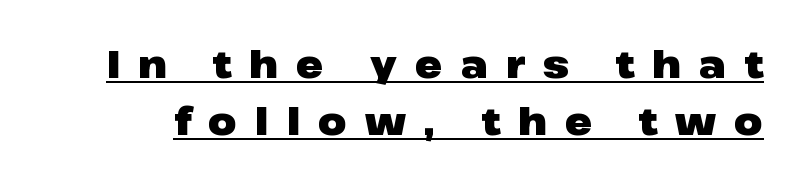
Q: Is the text bold? A: Yes.
Q: Is the text italic (slanted)? A: No, it is upright.
Q: Is the typeface a serif or a sans-serif typeface? A: Sans-serif.
Q: Is the text underlined? A: Yes.
Q: Is the spacing between letters normal or unusually wide? A: Unusually wide.
Q: Is the spacing between lines tight, normal or loose? A: Normal.
Q: Width (condensed, normal, or wide)? A: Wide.
Q: Stroke contrast? A: Low.
Q: x-height? A: Medium.
Q: Monospaced? A: No.
